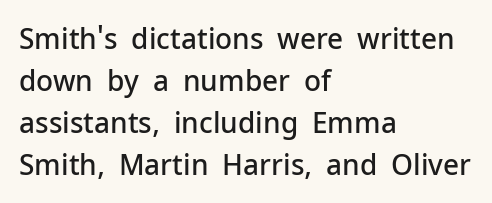
{"serif": "no", "italic": "no", "bold": "semi", "weight": "semibold", "width": "normal", "stroke_contrast": "low", "x_height": "medium", "monospaced": "no", "underline": "no", "align": "left", "line_spacing": "normal", "line_spacing_ratio": 1.5, "letter_spacing": "normal", "letter_spacing_em": 0.0, "glyph_px": 28}
